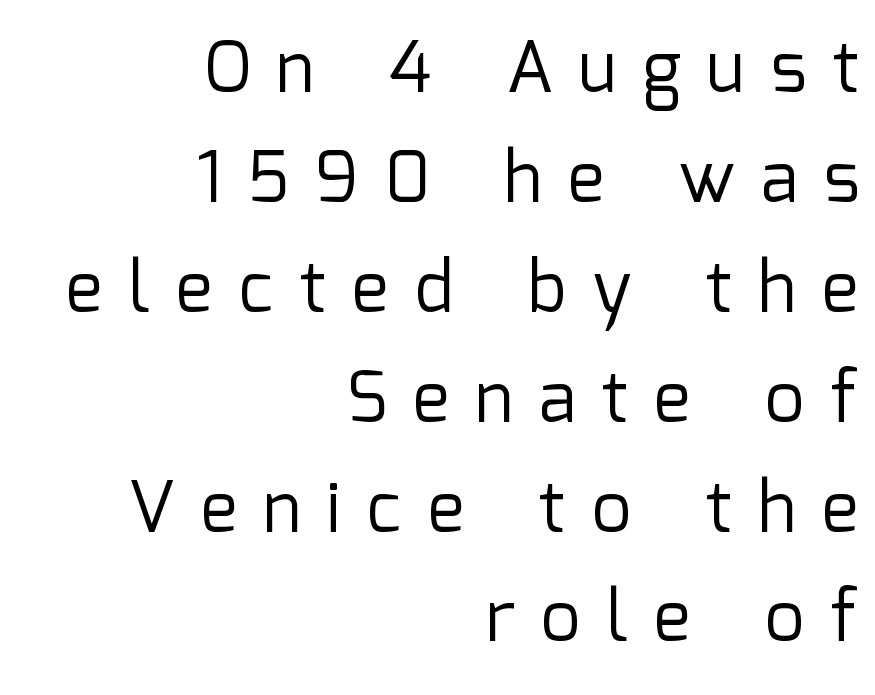
{"serif": "no", "italic": "no", "bold": "no", "weight": "regular", "width": "normal", "stroke_contrast": "low", "x_height": "medium", "monospaced": "no", "underline": "no", "align": "right", "line_spacing": "normal", "line_spacing_ratio": 1.57, "letter_spacing": "wide", "letter_spacing_em": 0.37, "glyph_px": 70}
